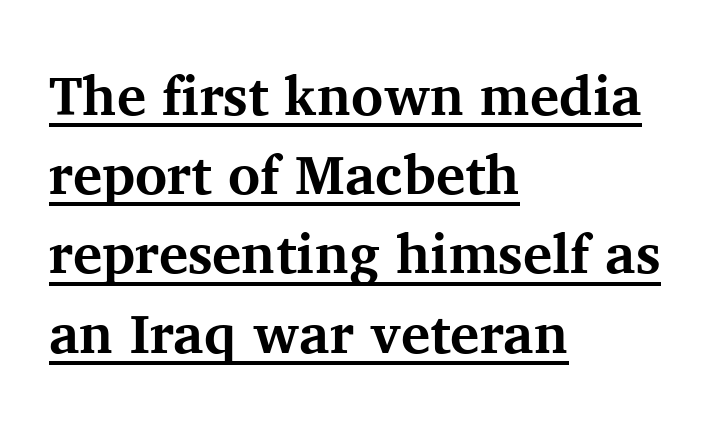
{"serif": "yes", "italic": "no", "bold": "yes", "weight": "bold", "width": "normal", "stroke_contrast": "medium", "x_height": "medium", "monospaced": "no", "underline": "yes", "align": "left", "line_spacing": "normal", "line_spacing_ratio": 1.44, "letter_spacing": "normal", "letter_spacing_em": 0.0, "glyph_px": 55}
